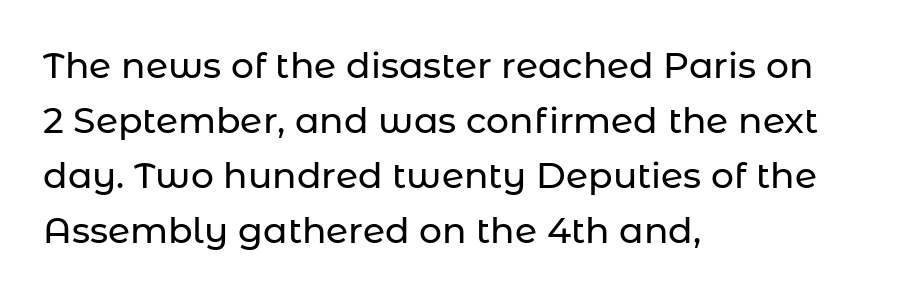
Looks like regular typesetting: each glyph gets only the width it needs. Compared with a centered layout, this one pins lines to the left instead. The gaps between neighbouring characters are ordinary and unremarkable. When letters stand straight like this, we call the style roman or upright. Plain, unruled lines of type.
